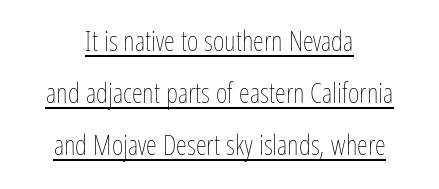
Q: Is the text bold? A: No.
Q: Is the text italic (slanted)? A: No, it is upright.
Q: Is the text underlined? A: Yes.
Q: How is the paragraph aligned? A: Centered.
Q: Is the spacing between letters normal or unusually wide? A: Normal.
Q: Width (condensed, normal, or wide)? A: Condensed.
Q: Stroke contrast? A: Low.
Q: x-height? A: Medium.
Q: Monospaced? A: No.
